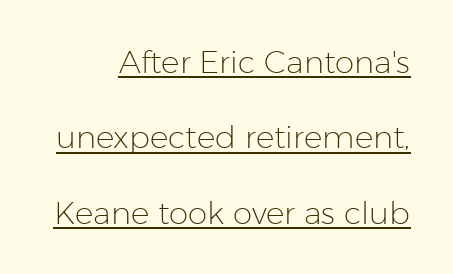
The image shows 31 px light sans-serif type, upright; set right-aligned, loose line spacing (2.43x), normal letter spacing, underlined; low stroke contrast and a medium x-height.
